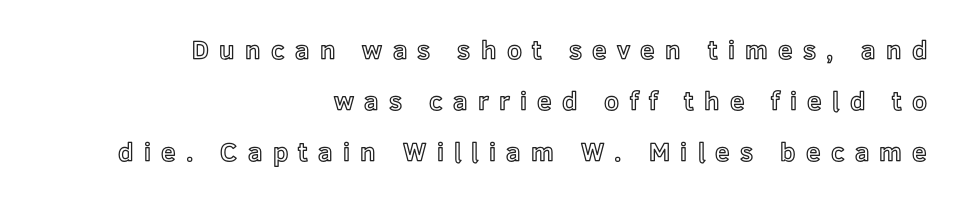
Every stem runs plumb, perpendicular to the baseline. Clear beneath every line of the passage. What's the leading like? Stretched, with rows far apart. The paragraph has a hard right edge and a soft left edge. Tracking value appears strongly positive — letters spread wide.
